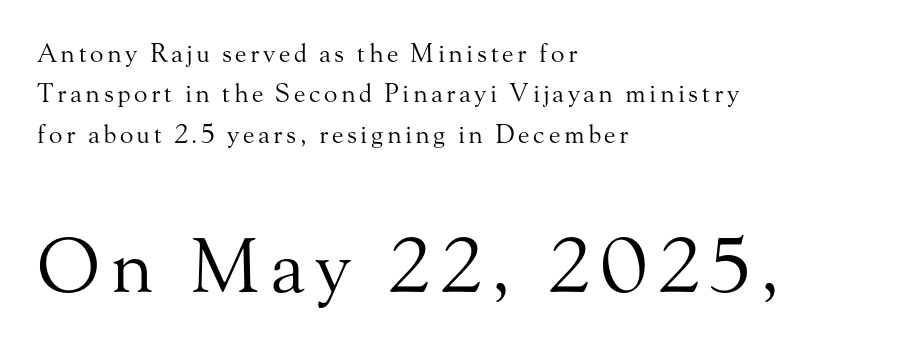
Do the letters lean? They stand straight. Caption: upper text group reduced, lower text group enlarged. The words here are not underlined. The paragraph has a hard left edge and a soft right edge. Letters have the restrained weight of plain body copy at most. How would I describe the line gaps? Plain and ordinary.
